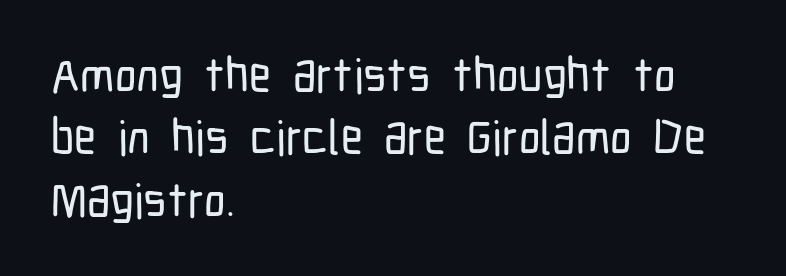
{"serif": "no", "italic": "no", "width": "condensed", "stroke_contrast": "low", "x_height": "medium", "monospaced": "no", "underline": "no", "align": "left", "line_spacing": "normal", "line_spacing_ratio": 1.3, "letter_spacing": "normal", "letter_spacing_em": 0.0, "glyph_px": 48}
